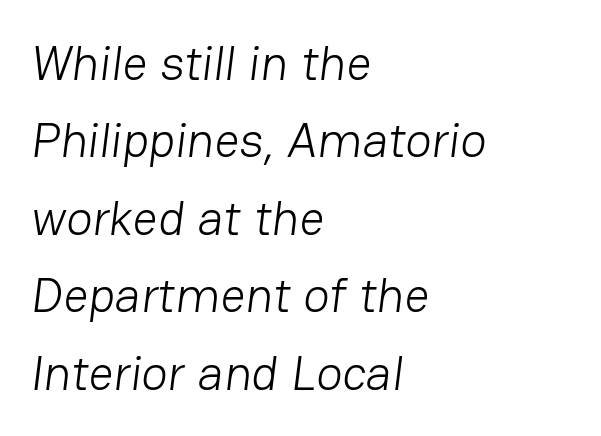
The image shows 49 px light sans-serif type; set left-aligned, normal line spacing (1.58x), normal letter spacing, not underlined; low stroke contrast and a medium x-height.
